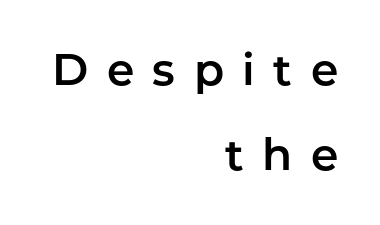
Q: Is the text italic (slanted)? A: No, it is upright.
Q: Is the typeface a serif or a sans-serif typeface? A: Sans-serif.
Q: Is the text underlined? A: No.
Q: How is the paragraph aligned? A: Right-aligned.
Q: Is the spacing between letters normal or unusually wide? A: Unusually wide.
Q: Is the spacing between lines tight, normal or loose? A: Loose.
Q: Width (condensed, normal, or wide)? A: Normal.
Q: Stroke contrast? A: Low.
Q: x-height? A: Medium.
Q: Monospaced? A: No.
